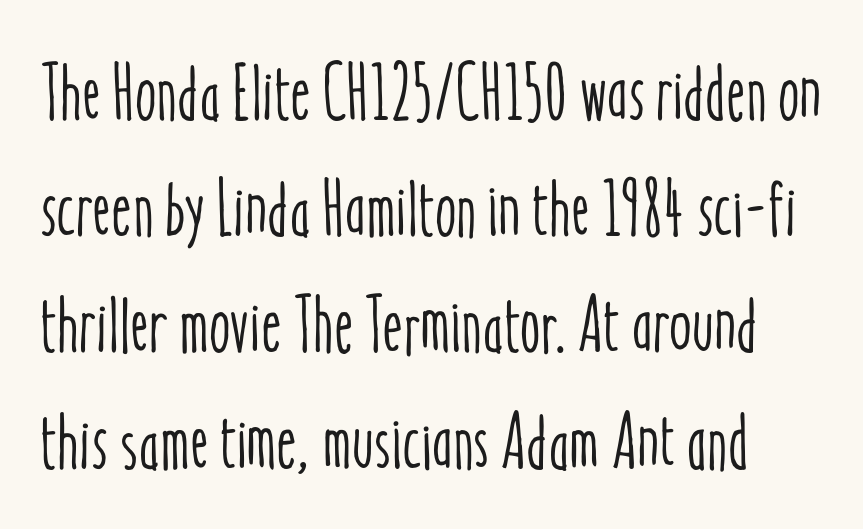
Q: Is the text italic (slanted)? A: No, it is upright.
Q: Is the text underlined? A: No.
Q: Is the spacing between letters normal or unusually wide? A: Normal.
Q: Is the spacing between lines tight, normal or loose? A: Normal.
Q: Width (condensed, normal, or wide)? A: Condensed.
Q: Stroke contrast? A: Low.
Q: x-height? A: Medium.
Q: Monospaced? A: No.
